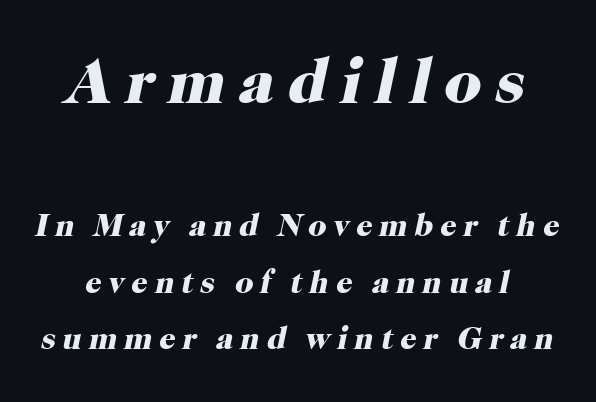
Q: Is the text bold? A: Yes.
Q: Is the text italic (slanted)? A: Yes, it leans right by about 12 degrees.
Q: Is the typeface a serif or a sans-serif typeface? A: Serif.
Q: Is the text underlined? A: No.
Q: Is the spacing between letters normal or unusually wide? A: Unusually wide.
Q: Which block of text is set in a larger size, the first (top) or the second (bottom)? A: The first (top) one.
Q: Width (condensed, normal, or wide)? A: Normal.
Q: Stroke contrast? A: High.
Q: x-height? A: Medium.
Q: Monospaced? A: No.
